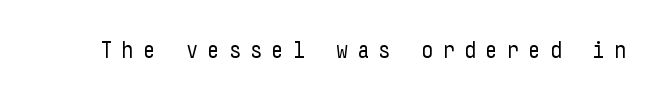
Posture: straight, roman, zero tilt. Quick note: underline off. Tracking value appears strongly positive — letters spread wide. Stems here are at most as thick as an everyday book face.
